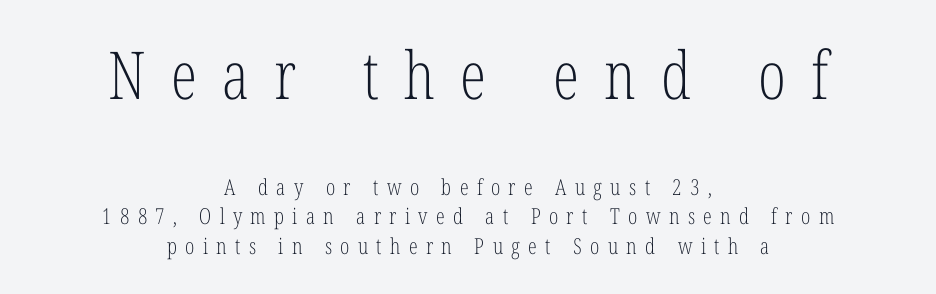
The text was rendered using a seriffed face with decorative stroke endings. If you folded the block vertically in half, each line would mirror itself in length. In terms of posture, this sample is upright. Reading top to bottom, the characters get smaller at the block break. Think of a printed novel: that variable character pitch is what you see here. How are the letters spaced? Widely, with obvious added tracking.
